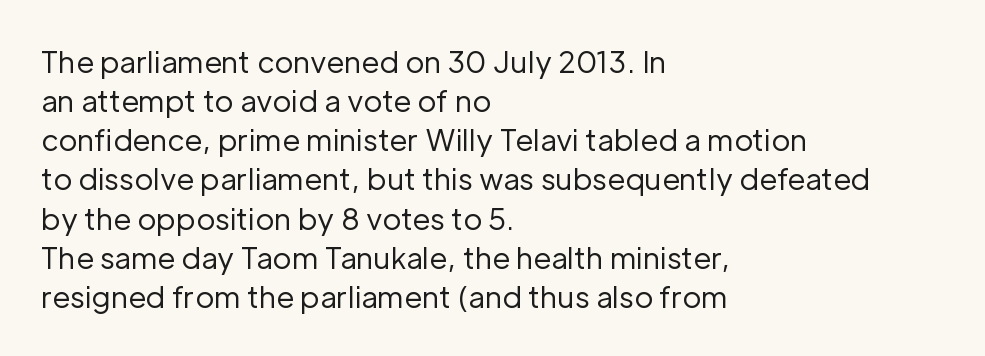
The image shows 29 px regular-weight sans-serif type, upright; set left-aligned, normal line spacing (1.35x), normal letter spacing, not underlined; low stroke contrast and a medium x-height.
